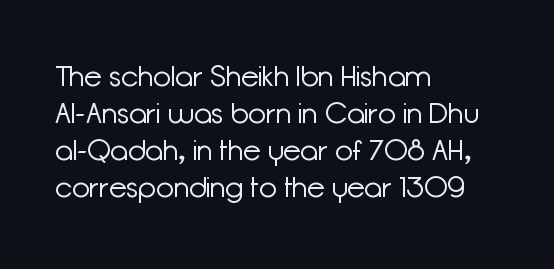
{"serif": "no", "italic": "no", "bold": "no", "weight": "light", "width": "normal", "stroke_contrast": "low", "x_height": "medium", "monospaced": "no", "underline": "no", "align": "left", "line_spacing": "normal", "line_spacing_ratio": 1.28, "letter_spacing": "normal", "letter_spacing_em": 0.0, "glyph_px": 29}
